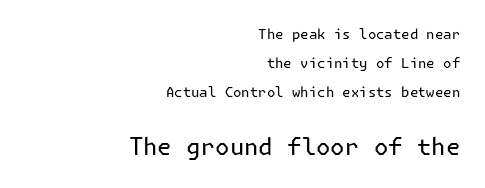
The image shows 24 px text type, upright; set right-aligned, loose line spacing (2.07x), normal letter spacing, not underlined; the second (bottom) block is 1.71x larger.
